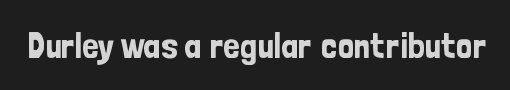
The image shows 36 px condensed sans-serif type, upright; set normal letter spacing, not underlined; low stroke contrast and a medium x-height.
